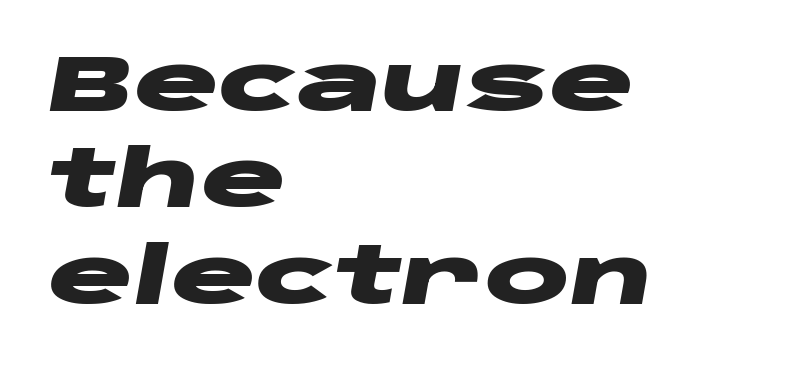
{"italic": "yes", "lean": "right", "slant_degrees": 10, "bold": "yes", "weight": "heavy", "width": "wide", "stroke_contrast": "low", "x_height": "large", "monospaced": "no", "underline": "no", "align": "left", "line_spacing_ratio": 1.22, "letter_spacing": "normal", "letter_spacing_em": 0.0, "glyph_px": 79}
